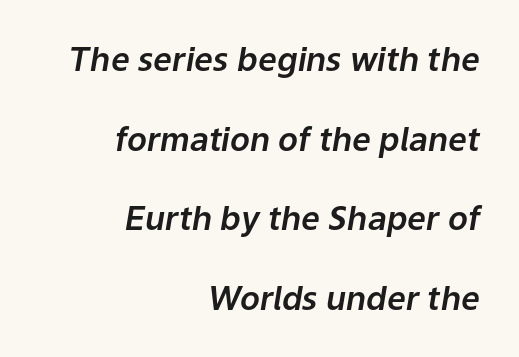
The baseline area is clear. This block would shrink considerably if given ordinary leading; it's expanded now. Style check: oblique. Between one letter and the next there's only the usual sliver of space. Is the block centered? No — it sits flush against the right margin.
